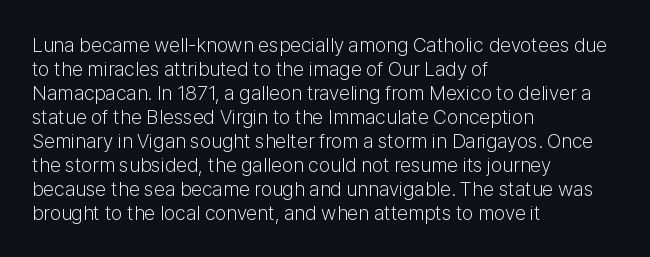
Descenders are the only things crossing below the line. Letters have the restrained weight of plain body copy at most. Where is the straight margin? On the left. Between one letter and the next there's only the usual sliver of space.
